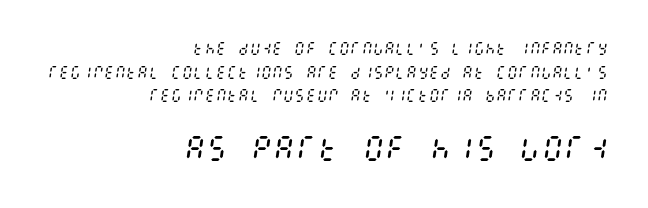
Q: Is the text bold? A: No.
Q: Is the text italic (slanted)? A: Yes, it leans right by about 8 degrees.
Q: Is the text underlined? A: No.
Q: How is the paragraph aligned? A: Right-aligned.
Q: Is the spacing between letters normal or unusually wide? A: Normal.
Q: Is the spacing between lines tight, normal or loose? A: Normal.
Q: Which block of text is set in a larger size, the first (top) or the second (bottom)? A: The second (bottom) one.
Q: Width (condensed, normal, or wide)? A: Condensed.
Q: Stroke contrast? A: Medium.
Q: x-height? A: Large.
